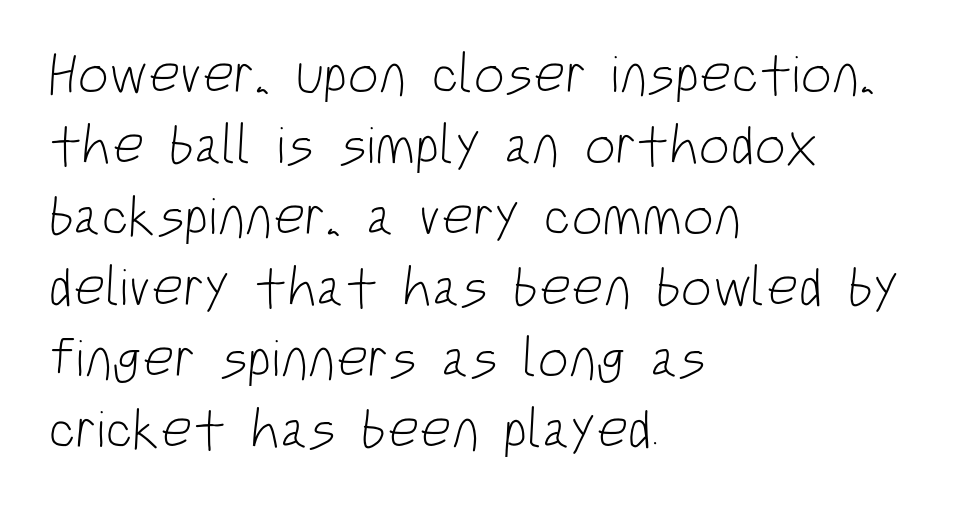
The image shows 55 px light, condensed sans-serif type; set left-aligned, normal line spacing (1.29x), normal letter spacing, not underlined; low stroke contrast and a large x-height.
